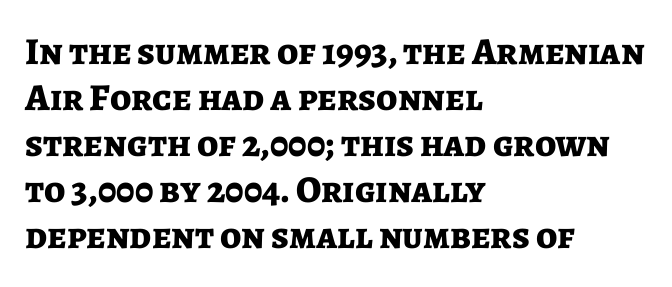
The image shows 38 px bold sans-serif type, upright; set left-aligned, line spacing 1.21x, normal letter spacing, not underlined; low stroke contrast and a medium x-height.
